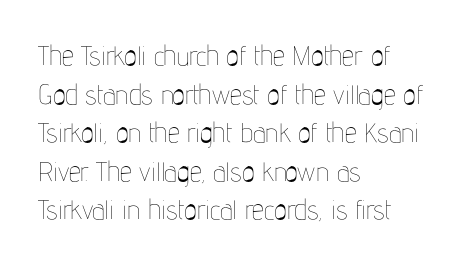
The image shows 27 px text type, upright; set left-aligned, normal line spacing (1.43x), normal letter spacing, not underlined.
